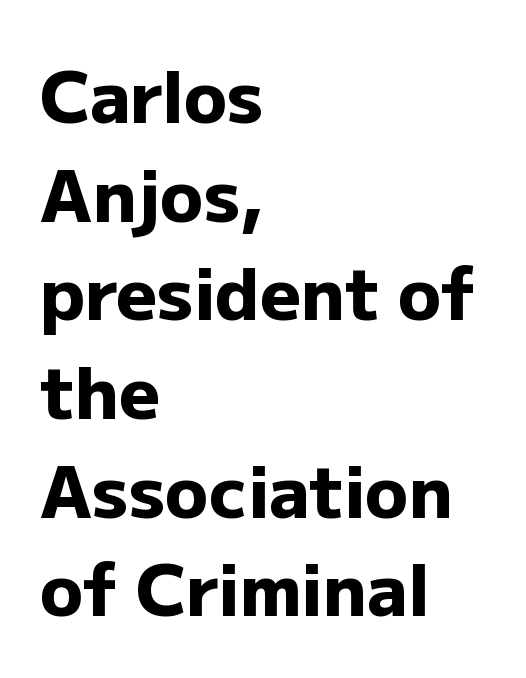
{"serif": "no", "italic": "no", "bold": "yes", "weight": "heavy", "width": "normal", "stroke_contrast": "low", "x_height": "medium", "monospaced": "no", "underline": "no", "align": "left", "line_spacing": "normal", "line_spacing_ratio": 1.39, "letter_spacing": "normal", "letter_spacing_em": 0.0, "glyph_px": 71}
